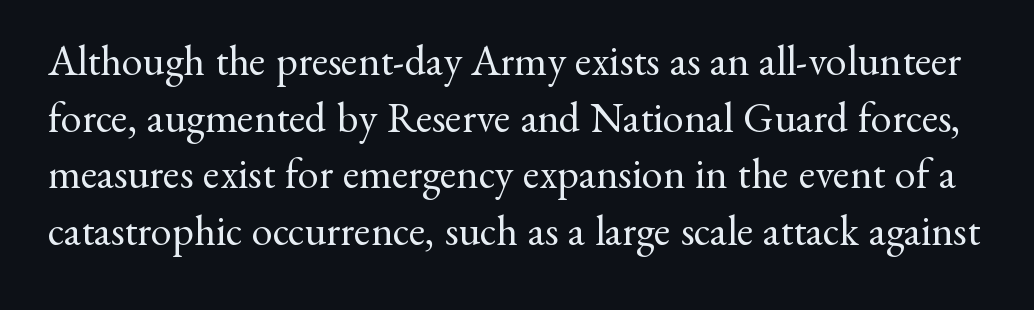
Q: Is the text bold? A: No.
Q: Is the text italic (slanted)? A: No, it is upright.
Q: Is the typeface a serif or a sans-serif typeface? A: Serif.
Q: Is the text underlined? A: No.
Q: Is the spacing between letters normal or unusually wide? A: Normal.
Q: Is the spacing between lines tight, normal or loose? A: Normal.
Q: Width (condensed, normal, or wide)? A: Normal.
Q: Stroke contrast? A: Medium.
Q: x-height? A: Small.
Q: Monospaced? A: No.
